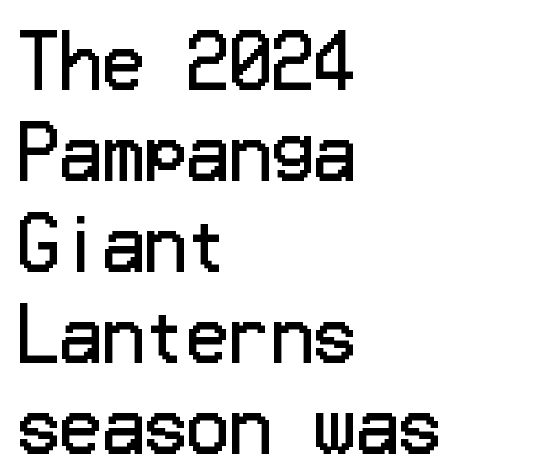
The passage shown is not underscored anywhere. Does extra space separate the letters? No, they use regular spacing. Regarding leading, the lines here are spaced in the standard way. Ordinary non-slanted type is in use.
